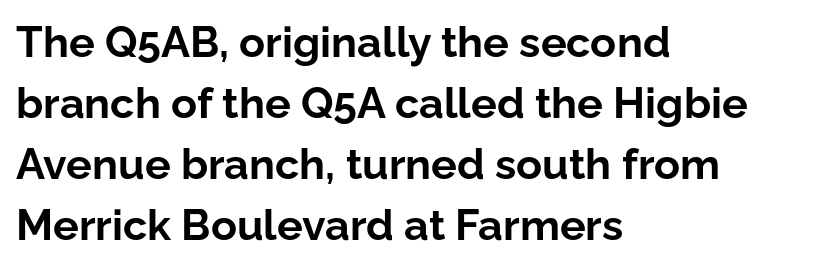
Q: Is the text bold? A: Yes.
Q: Is the text italic (slanted)? A: No, it is upright.
Q: Is the typeface a serif or a sans-serif typeface? A: Sans-serif.
Q: Is the text underlined? A: No.
Q: How is the paragraph aligned? A: Left-aligned.
Q: Is the spacing between letters normal or unusually wide? A: Normal.
Q: Is the spacing between lines tight, normal or loose? A: Normal.
Q: Width (condensed, normal, or wide)? A: Normal.
Q: Stroke contrast? A: Low.
Q: x-height? A: Medium.
Q: Monospaced? A: No.
